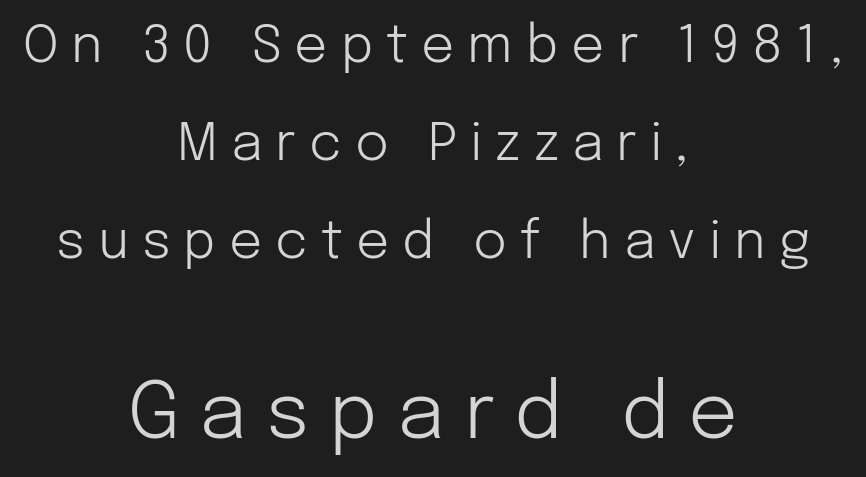
The image shows 78 px light sans-serif type, upright; set centered, line spacing 1.88x, unusually wide letter spacing (+0.25 em), not underlined; the second (bottom) block is 1.5x larger; low stroke contrast and a medium x-height.
